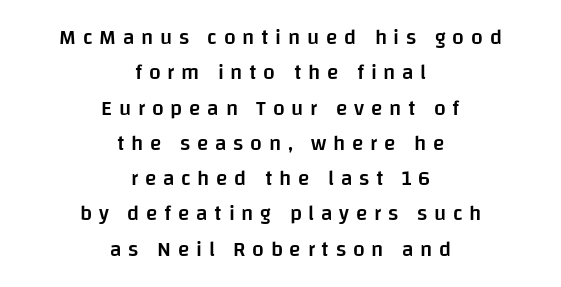
Short and long lines alike share a common midpoint. The letters are semibold — heavier than regular but short of a full bold. The line-height multiplier appears to be the usual default. Nobody drew a line under any word here.
